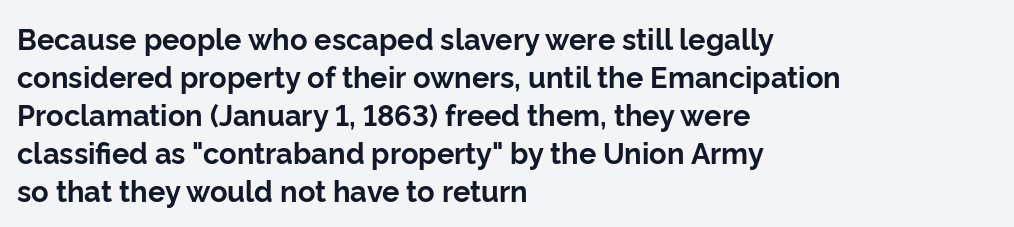
{"serif": "no", "italic": "no", "bold": "yes", "weight": "bold", "width": "normal", "stroke_contrast": "low", "x_height": "medium", "monospaced": "no", "underline": "no", "align": "left", "line_spacing": "normal", "line_spacing_ratio": 1.31, "letter_spacing": "normal", "letter_spacing_em": 0.0, "glyph_px": 29}
